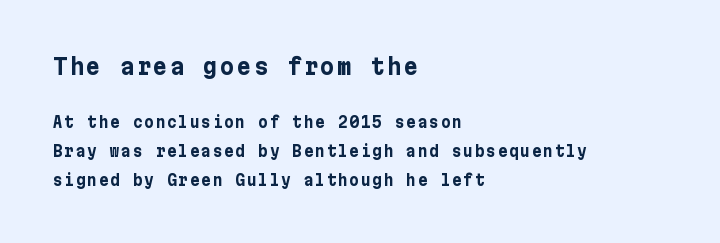
The image shows 22 px bold type, upright; set left-aligned, loose line spacing (1.94x), not underlined; the first (top) block is 1.47x larger.
